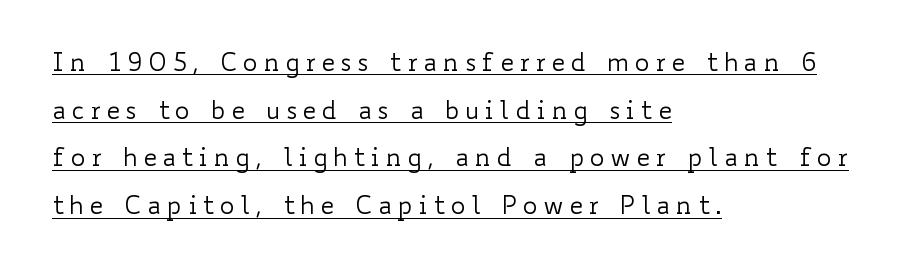
The image shows 25 px text type, upright; set left-aligned, loose line spacing (1.91x), unusually wide letter spacing (+0.2 em), underlined.
